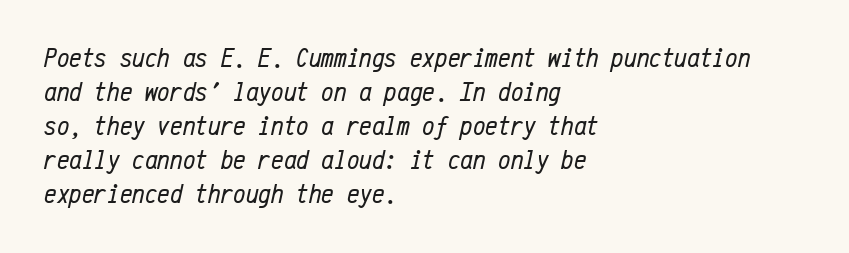
Glance below the letters and you will spot only blank space. Stroke thickness stays within the range of a standard reading face or lighter. Horizontally, the lines are justified to the leading edge only. Designer's note — italics engaged. This sample uses plain, unmodified letter spacing.
